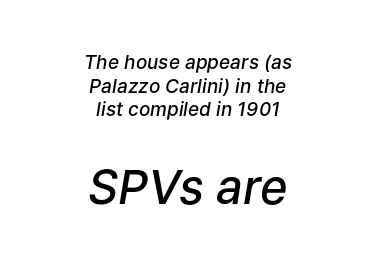
{"italic": "yes", "lean": "right", "slant_degrees": 9, "bold": "semi", "weight": "semibold", "width": "normal", "stroke_contrast": "low", "x_height": "medium", "monospaced": "no", "underline": "no", "align": "center", "line_spacing_ratio": 1.24, "letter_spacing": "normal", "letter_spacing_em": 0.0, "larger_block": "second", "size_ratio": 2.47, "glyph_px": 47}
